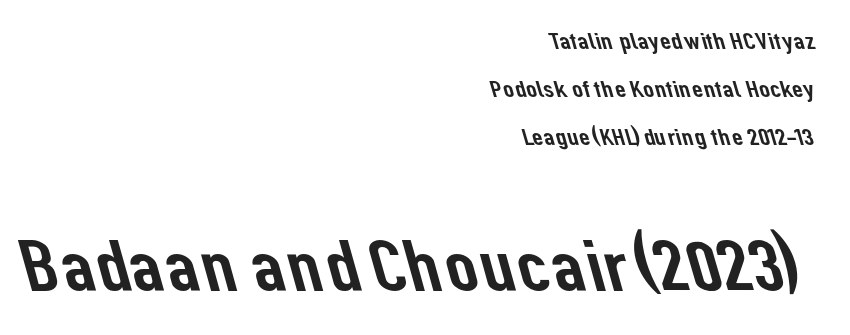
{"serif": "no", "width": "normal", "stroke_contrast": "low", "x_height": "medium", "monospaced": "no", "underline": "no", "align": "right", "line_spacing": "loose", "line_spacing_ratio": 2.0, "letter_spacing": "normal", "letter_spacing_em": 0.0, "larger_block": "second", "size_ratio": 3.04, "glyph_px": 73}
